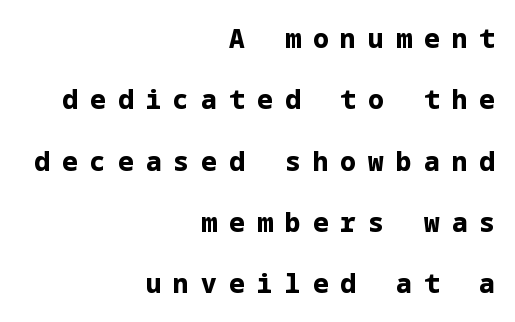
{"italic": "no", "bold": "yes", "underline": "no", "align": "right", "line_spacing": "loose", "line_spacing_ratio": 2.36, "letter_spacing": "wide", "letter_spacing_em": 0.47, "glyph_px": 26}
